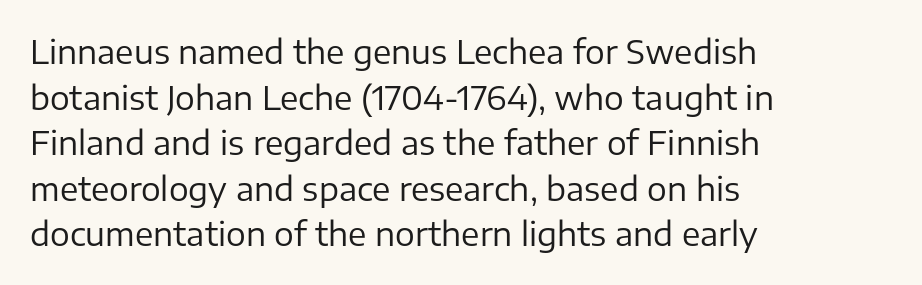
The image shows 33 px regular-weight sans-serif type, upright; set left-aligned, normal line spacing (1.38x), normal letter spacing, not underlined; low stroke contrast and a medium x-height.
